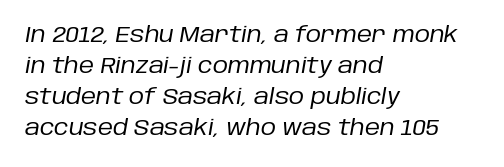
The image shows 21 px text type, italic (leaning right); set left-aligned, normal line spacing (1.48x), normal letter spacing, not underlined.
